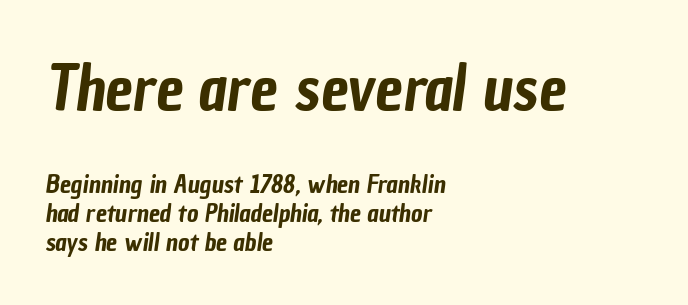
{"serif": "no", "width": "condensed", "stroke_contrast": "low", "x_height": "medium", "monospaced": "no", "underline": "no", "align": "left", "line_spacing_ratio": 1.16, "letter_spacing": "normal", "letter_spacing_em": 0.0, "larger_block": "first", "size_ratio": 2.48, "glyph_px": 62}
